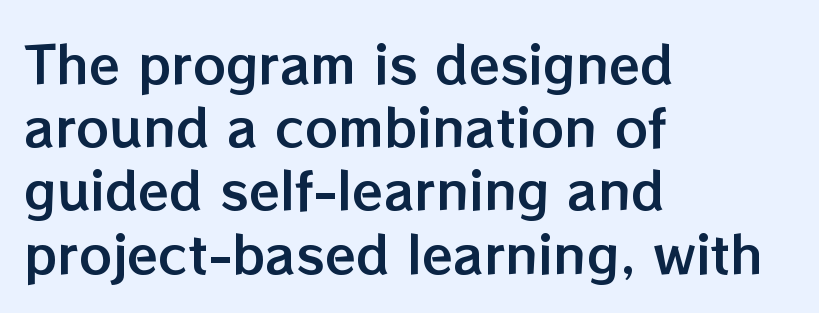
Q: Is the text italic (slanted)? A: No, it is upright.
Q: Is the text underlined? A: No.
Q: How is the paragraph aligned? A: Left-aligned.
Q: Is the spacing between letters normal or unusually wide? A: Normal.
Q: Width (condensed, normal, or wide)? A: Normal.
Q: Stroke contrast? A: Low.
Q: x-height? A: Medium.
Q: Monospaced? A: No.
